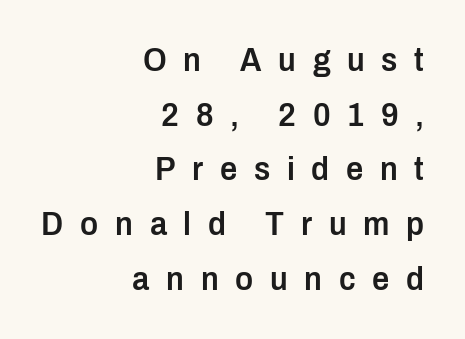
{"serif": "no", "italic": "no", "bold": "semi", "weight": "semibold", "width": "condensed", "stroke_contrast": "low", "x_height": "medium", "monospaced": "no", "underline": "no", "align": "right", "line_spacing": "normal", "line_spacing_ratio": 1.61, "letter_spacing": "wide", "letter_spacing_em": 0.49, "glyph_px": 34}
